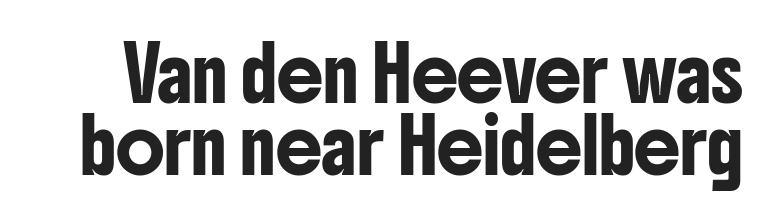
Q: Is the text italic (slanted)? A: No, it is upright.
Q: Is the typeface a serif or a sans-serif typeface? A: Sans-serif.
Q: Is the text underlined? A: No.
Q: Is the spacing between letters normal or unusually wide? A: Normal.
Q: Is the spacing between lines tight, normal or loose? A: Normal.
Q: Width (condensed, normal, or wide)? A: Condensed.
Q: Stroke contrast? A: Low.
Q: x-height? A: Medium.
Q: Monospaced? A: No.
